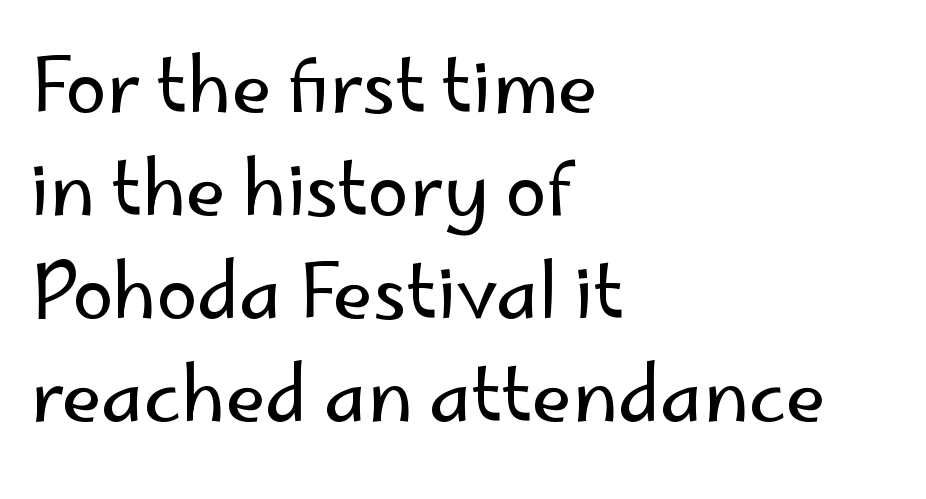
Character widths vary here, with narrow letters taking less room than wide ones. A typesetter would label this face a sans. Honestly, the letter spacing is just normal — you wouldn't notice it. The passage shown is not underscored anywhere. The rows are spaced the way most documents space them. The paragraph shown leans on its left margin.
